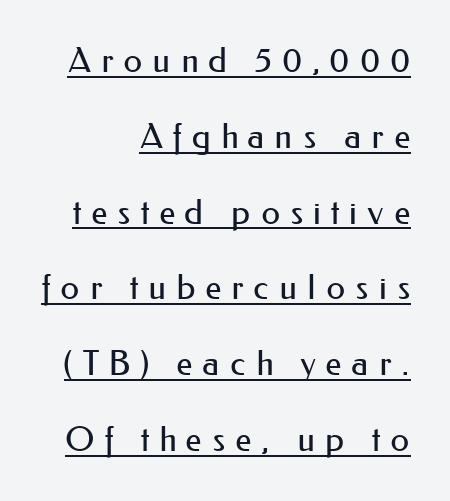
{"serif": "no", "italic": "no", "bold": "no", "weight": "regular", "width": "normal", "stroke_contrast": "medium", "x_height": "small", "monospaced": "no", "underline": "yes", "align": "right", "line_spacing": "loose", "line_spacing_ratio": 2.23, "letter_spacing": "wide", "letter_spacing_em": 0.29, "glyph_px": 34}
